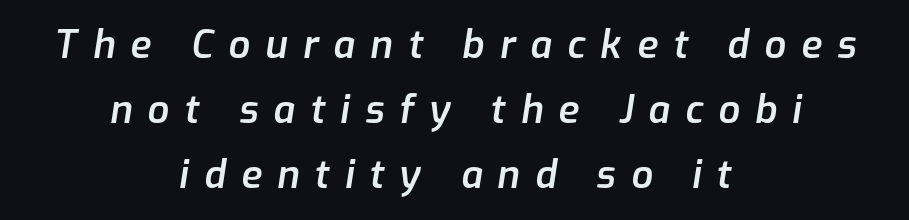
{"italic": "yes", "lean": "right", "slant_degrees": 9, "bold": "semi", "weight": "semibold", "width": "normal", "stroke_contrast": "low", "x_height": "medium", "monospaced": "no", "underline": "no", "align": "center", "line_spacing_ratio": 1.71, "letter_spacing": "wide", "letter_spacing_em": 0.4, "glyph_px": 38}
